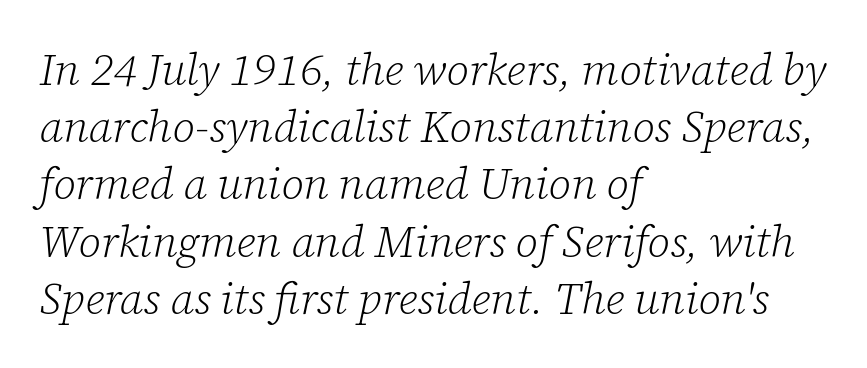
Normally led — the rows are evenly, conventionally spaced. A clean baseline with only descenders dipping below it. A serif font was chosen for this passage. Ink coverage per letter is moderate at most. Each word holds together tightly as a unit, with standard inter-letter gaps.
